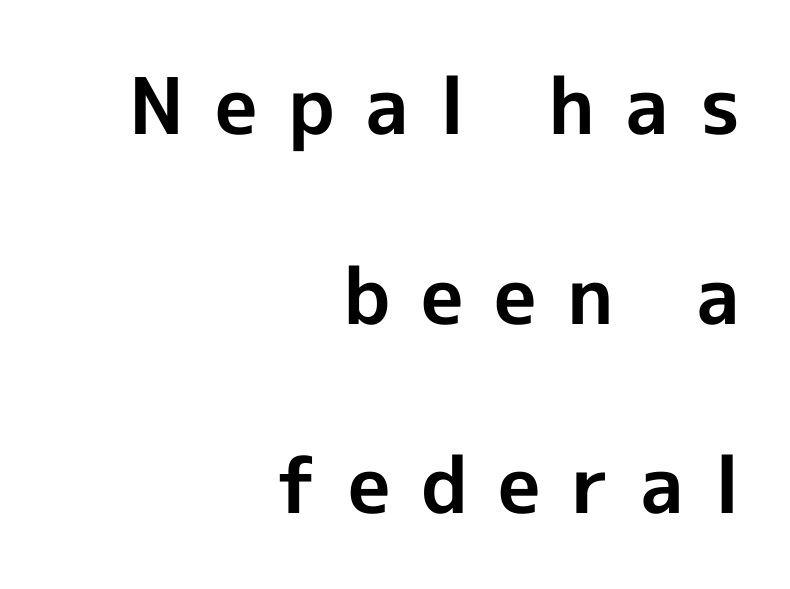
The image shows 78 px bold sans-serif type, upright; set right-aligned, loose line spacing (2.43x), unusually wide letter spacing (+0.39 em), not underlined; a medium x-height.
